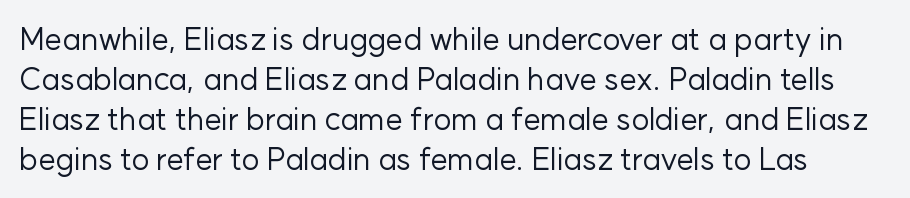
The typeface chosen for these lines omits serifs. Nope, not italic — everything's standing straight. Counters stay open thanks to moderate or lighter strokes. Character widths vary here, with narrow letters taking less room than wide ones. The designer left line spacing at the default. Descender tails drop into unmarked territory.
